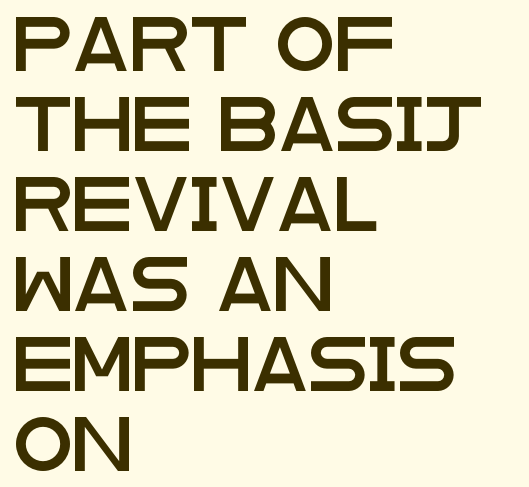
The image shows 54 px wide sans-serif type, upright; set left-aligned, normal line spacing (1.48x), normal letter spacing, not underlined; low stroke contrast and a large x-height.
